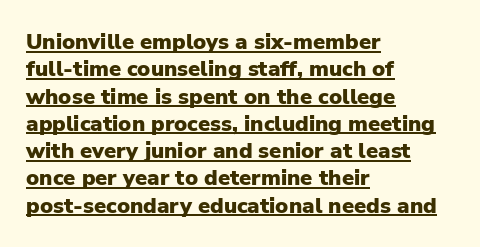
Q: Is the text bold? A: Yes.
Q: Is the text italic (slanted)? A: No, it is upright.
Q: Is the text underlined? A: Yes.
Q: How is the paragraph aligned? A: Left-aligned.
Q: Is the spacing between letters normal or unusually wide? A: Normal.
